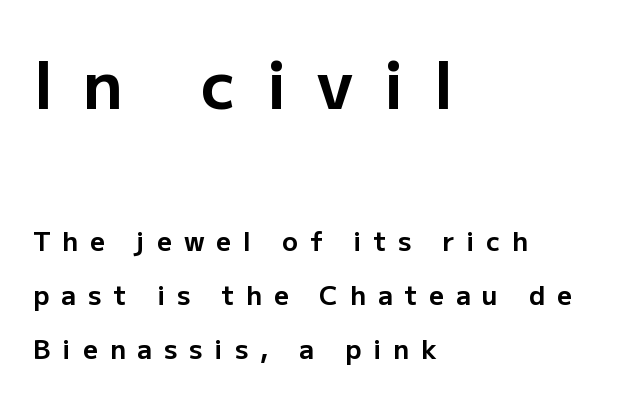
The image shows 65 px bold sans-serif type, upright; set left-aligned, loose line spacing (2.08x), unusually wide letter spacing (+0.46 em), not underlined; the first (top) block is 2.5x larger; low stroke contrast and a medium x-height.
